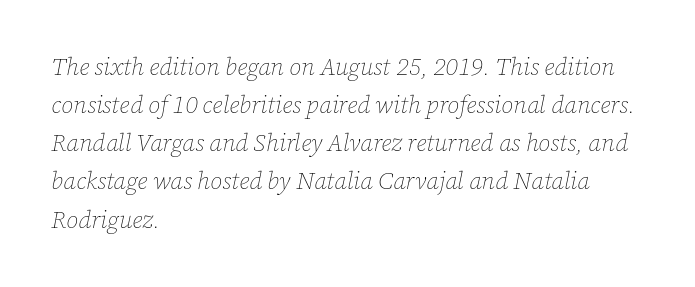
Q: Is the text bold? A: No.
Q: Is the text italic (slanted)? A: Yes, it leans right by about 12 degrees.
Q: Is the text underlined? A: No.
Q: How is the paragraph aligned? A: Left-aligned.
Q: Is the spacing between letters normal or unusually wide? A: Normal.
Q: Is the spacing between lines tight, normal or loose? A: Normal.
